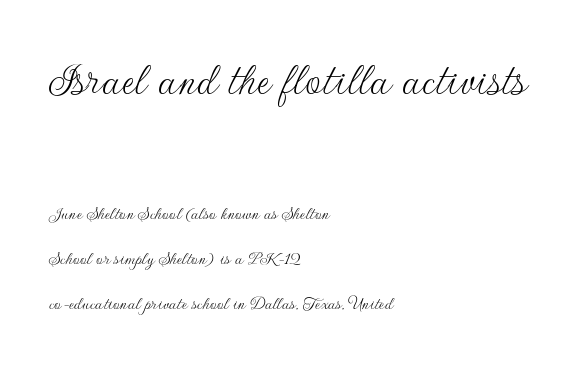
The image shows 50 px thin sans-serif type; set left-aligned, loose line spacing (2.24x), normal letter spacing, not underlined; the first (top) block is 2.5x larger; low stroke contrast and a small x-height.
